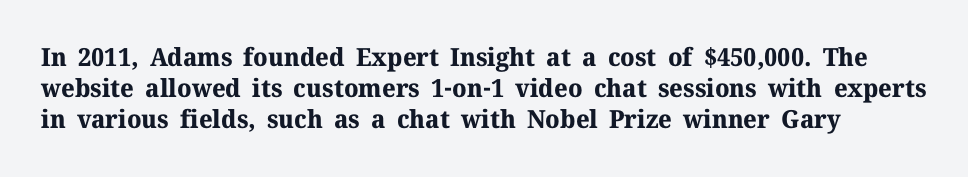
The zone under the glyphs is completely vacant. The glyphs have the mass of a bold cut. No italicization has been applied; the sample stays upright. How are the letters spaced? Ordinarily, with no added tracking.
